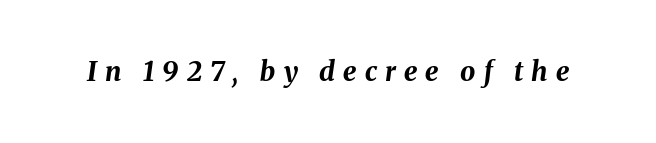
Q: Is the text bold? A: Yes.
Q: Is the text italic (slanted)? A: Yes, it leans right by about 8 degrees.
Q: Is the text underlined? A: No.
Q: Is the spacing between letters normal or unusually wide? A: Unusually wide.
